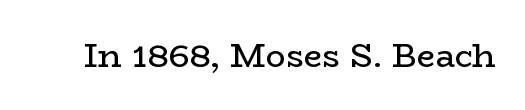
The image shows 33 px regular-weight, wide serif type, upright; set normal letter spacing, not underlined; low stroke contrast and a medium x-height.
